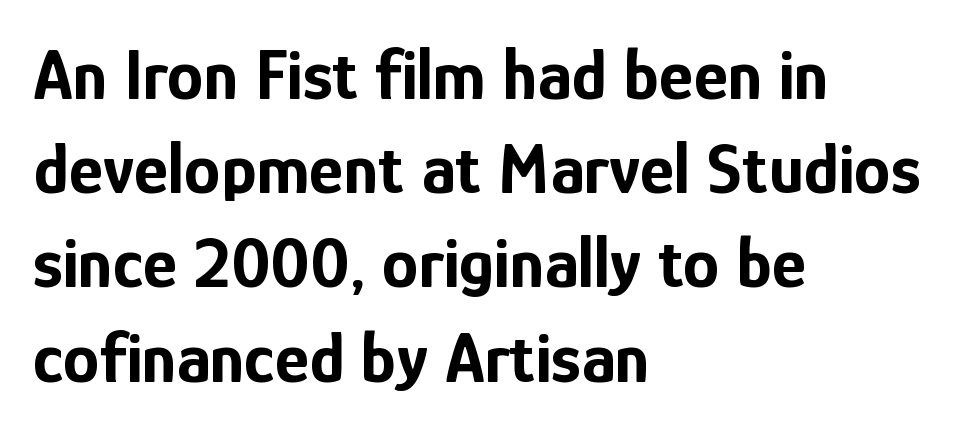
The image shows 73 px bold, condensed sans-serif type, upright; set left-aligned, normal line spacing (1.29x), normal letter spacing, not underlined; low stroke contrast and a medium x-height.
